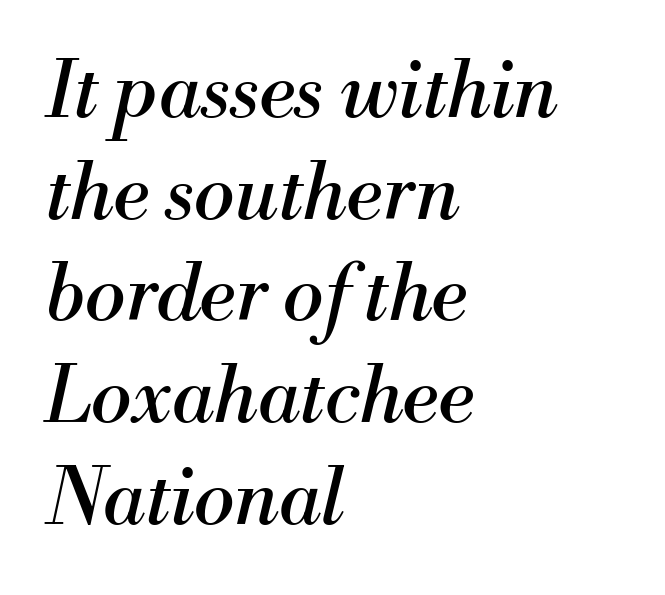
Students, observe: this is what conventionally led text looks like. Glance below the letters and you will spot only blank space. All the whitespace from short lines collects on the right. Is the stroke heavy? The answer is a plain regular-or-lighter.
